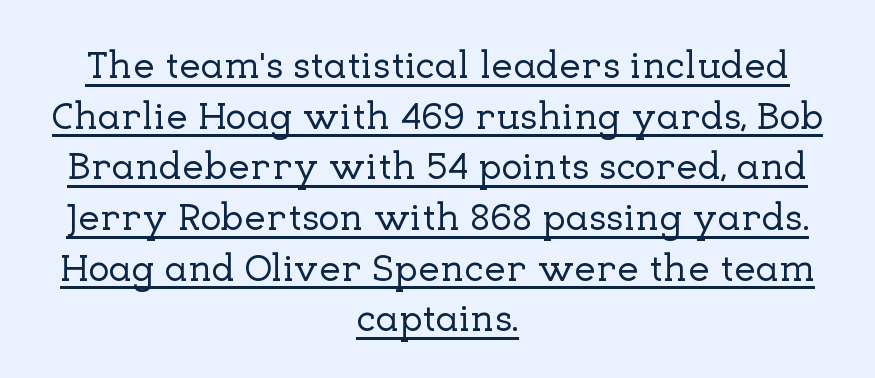
The image shows 39 px serif type, upright; set centered, normal line spacing (1.3x), normal letter spacing, underlined; low stroke contrast and a medium x-height.
